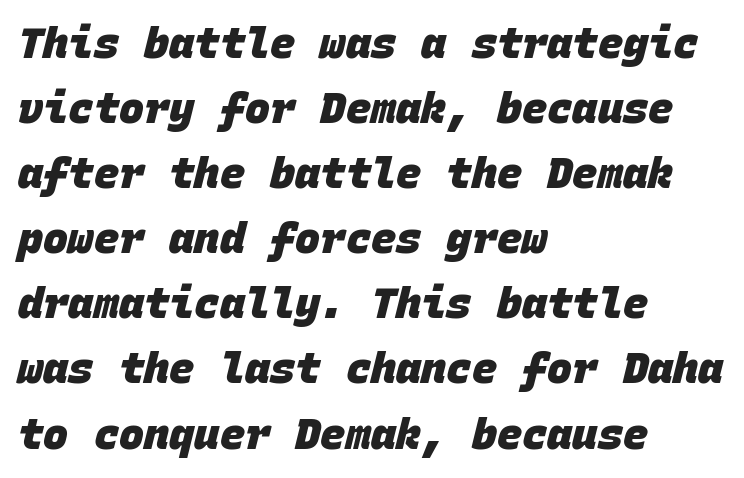
Q: Is the text bold? A: Yes.
Q: Is the typeface a serif or a sans-serif typeface? A: Sans-serif.
Q: Is the text underlined? A: No.
Q: How is the paragraph aligned? A: Left-aligned.
Q: Is the spacing between letters normal or unusually wide? A: Normal.
Q: Is the spacing between lines tight, normal or loose? A: Normal.
Q: Width (condensed, normal, or wide)? A: Normal.
Q: Stroke contrast? A: Low.
Q: x-height? A: Large.
Q: Monospaced? A: Yes.
